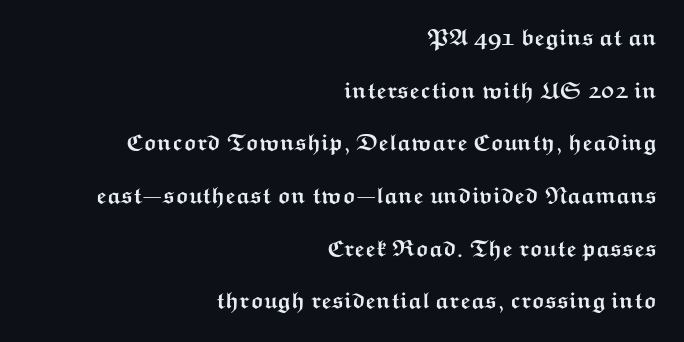
The image shows 23 px bold type, upright; set right-aligned, loose line spacing (2.29x), normal letter spacing, not underlined.
